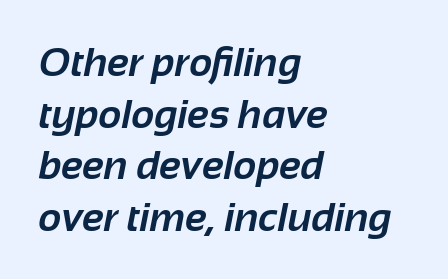
{"serif": "no", "bold": "yes", "weight": "bold", "width": "normal", "stroke_contrast": "low", "x_height": "medium", "monospaced": "no", "underline": "no", "align": "left", "line_spacing": "normal", "line_spacing_ratio": 1.29, "letter_spacing": "normal", "letter_spacing_em": 0.0, "glyph_px": 40}
